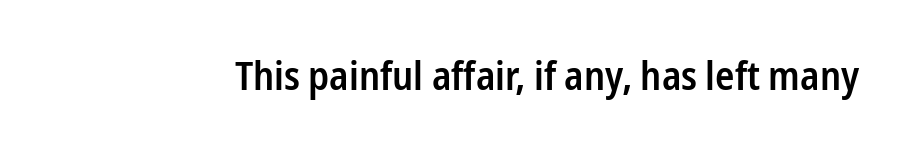
Q: Is the text bold? A: Semi-bold.
Q: Is the text italic (slanted)? A: No, it is upright.
Q: Is the typeface a serif or a sans-serif typeface? A: Sans-serif.
Q: Is the text underlined? A: No.
Q: Is the spacing between letters normal or unusually wide? A: Normal.
Q: Width (condensed, normal, or wide)? A: Condensed.
Q: Stroke contrast? A: Low.
Q: x-height? A: Medium.
Q: Monospaced? A: No.
